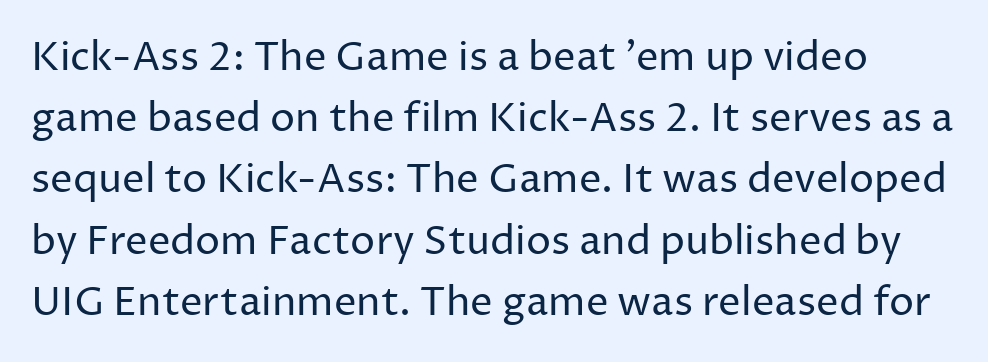
Bold? No — there's no thickening of the strokes. You could call the tracking neutral — neither tight nor loose. In terms of letterform style, serifs are entirely absent. Just letters on the line, the space beneath them empty. The lettering stays uniformly vertical, giving the passage a roman look. The rendering uses a moderate line-height, typical for paragraphs.
